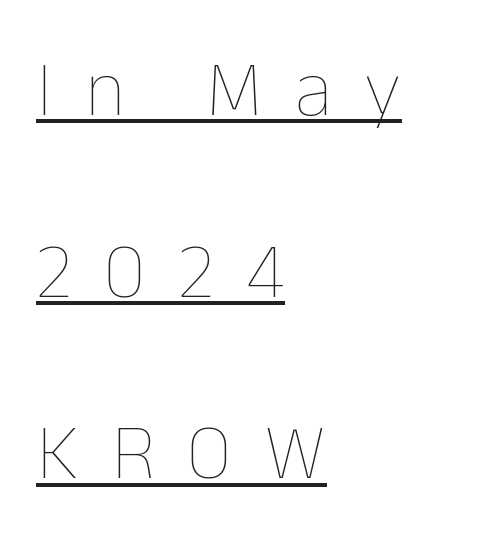
Widely set lines give the paragraph a tall, airy silhouette. Tracking here is generous; glyphs stand well apart from one another. Has an underline been added? It has. Left-aligned paragraph, ragged on the right. Do the characters align in a grid? No, the font is proportional. Vertical strokes here are truly vertical.
